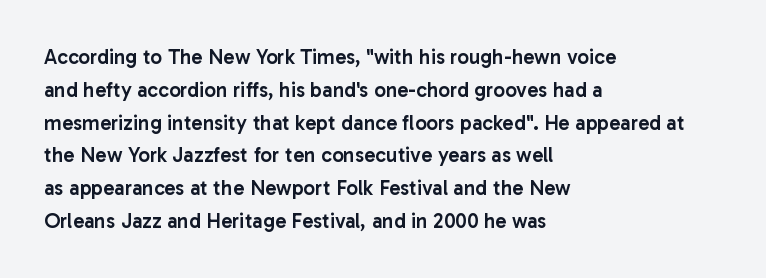
The image shows 21 px text type, upright; set left-aligned, normal line spacing (1.56x), normal letter spacing, not underlined.
